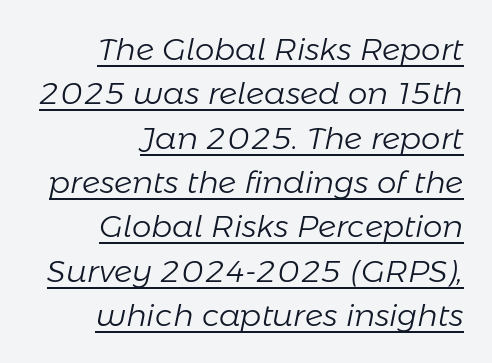
Vertical stems look standard width or narrower in stroke. Caption: multi-line text, flush right, ragged left. Here the designer chose a conventional face with non-uniform glyph widths. This block has exactly the height ordinary leading produces. Is the letter spacing exaggerated? No — it looks like the ordinary default. The typesetter has applied underlining to the passage shown.
